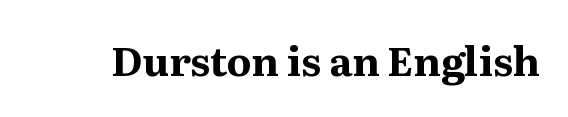
The image shows 40 px bold serif type, upright; set normal letter spacing, not underlined; medium stroke contrast and a medium x-height.
